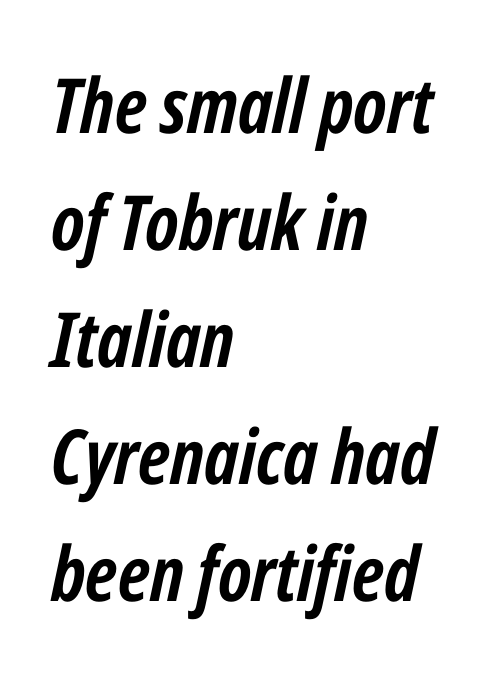
Q: Is the text bold? A: Yes.
Q: Is the text italic (slanted)? A: Yes, it leans right by about 12 degrees.
Q: Is the text underlined? A: No.
Q: How is the paragraph aligned? A: Left-aligned.
Q: Is the spacing between letters normal or unusually wide? A: Normal.
Q: Is the spacing between lines tight, normal or loose? A: Normal.
Q: Width (condensed, normal, or wide)? A: Condensed.
Q: Stroke contrast? A: Low.
Q: x-height? A: Medium.
Q: Monospaced? A: No.
